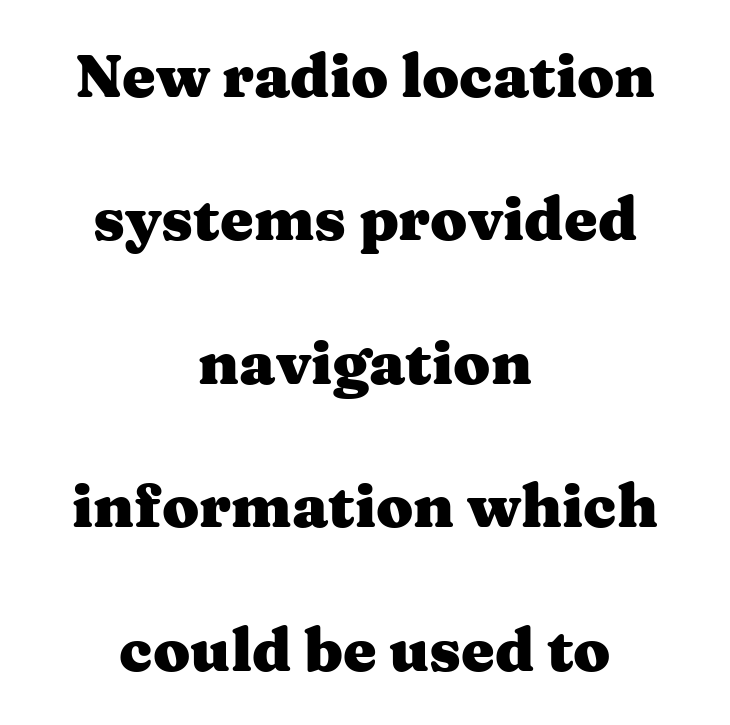
Whoever set this chose breathing room over compactness in the vertical rhythm. Notice how the stems are strictly vertical — no italics here. What kind of face is this? One with serifs. How are the letters spaced? Ordinarily, with no added tracking.
